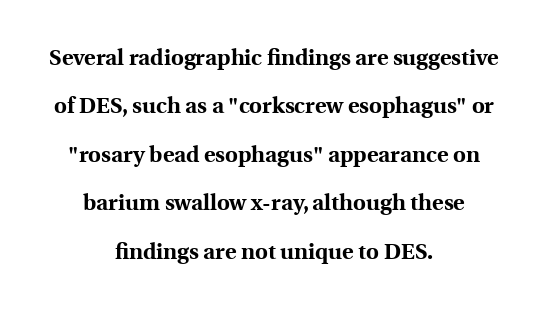
Notice the wide empty band between every row — that's loose leading. This rendering uses center alignment, leaving both contours irregular but symmetric. Italic: no, the glyphs are upright roman. Heavy, bold letterforms. Inter-character spacing is left at the font's built-in metrics.
